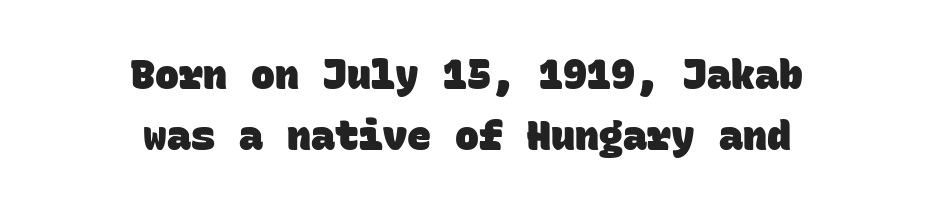
Q: Is the text bold? A: Yes.
Q: Is the typeface a serif or a sans-serif typeface? A: Sans-serif.
Q: Is the text underlined? A: No.
Q: How is the paragraph aligned? A: Centered.
Q: Is the spacing between letters normal or unusually wide? A: Normal.
Q: Is the spacing between lines tight, normal or loose? A: Normal.
Q: Width (condensed, normal, or wide)? A: Normal.
Q: Stroke contrast? A: Low.
Q: x-height? A: Large.
Q: Monospaced? A: Yes.
